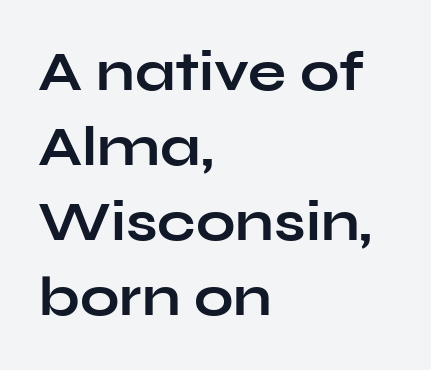
The image shows 56 px bold, wide sans-serif type, upright; set left-aligned, normal line spacing (1.34x), normal letter spacing, not underlined; low stroke contrast and a medium x-height.
